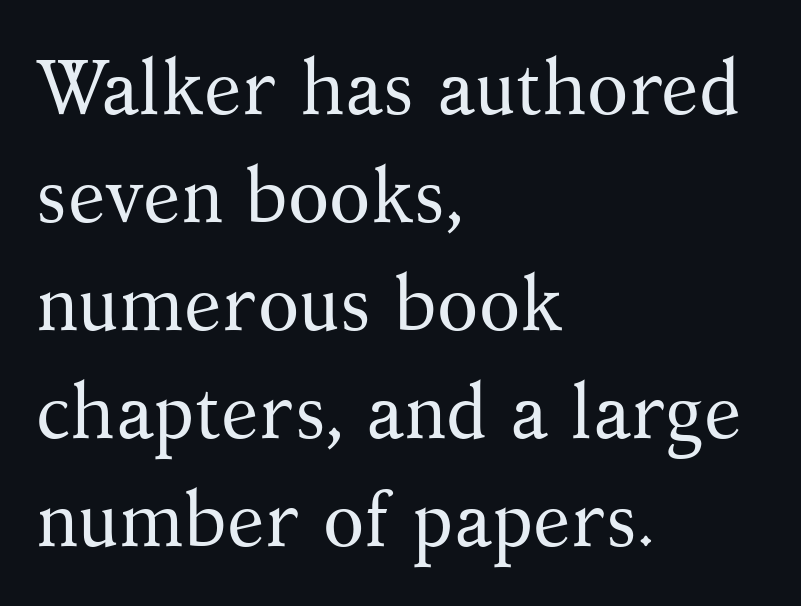
{"serif": "yes", "italic": "no", "bold": "no", "weight": "regular", "width": "normal", "stroke_contrast": "medium", "x_height": "medium", "monospaced": "no", "underline": "no", "align": "left", "line_spacing": "normal", "line_spacing_ratio": 1.42, "letter_spacing": "normal", "letter_spacing_em": 0.0, "glyph_px": 76}
